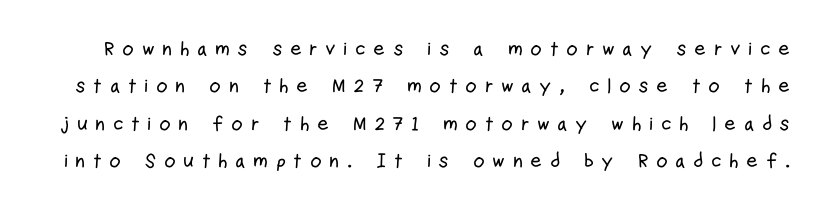
Posture: vertical. Does extra space separate the letters? Yes, quite a lot of it. Underline: absent.
